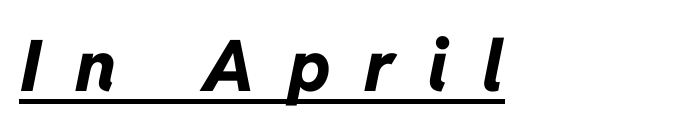
The image shows 71 px bold type, italic (leaning right); set unusually wide letter spacing (+0.47 em), underlined; low stroke contrast and a medium x-height.
